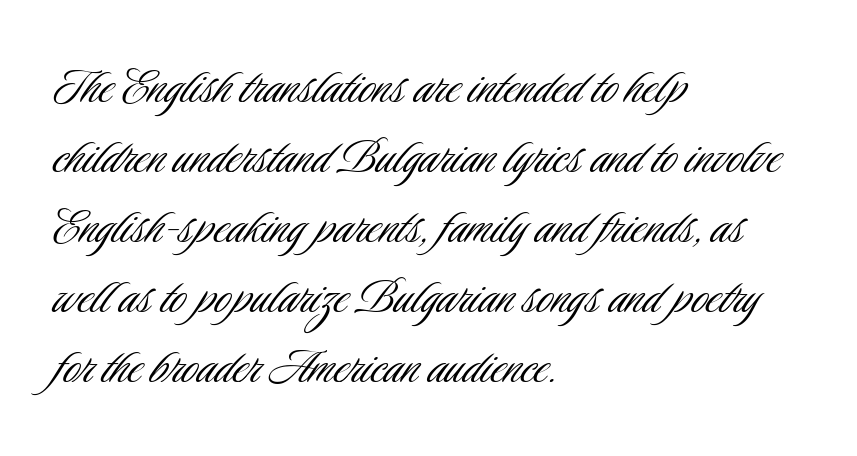
{"serif": "no", "bold": "no", "weight": "light", "width": "condensed", "stroke_contrast": "low", "x_height": "small", "monospaced": "no", "underline": "no", "align": "left", "line_spacing_ratio": 1.23, "letter_spacing": "normal", "letter_spacing_em": 0.0, "glyph_px": 57}
